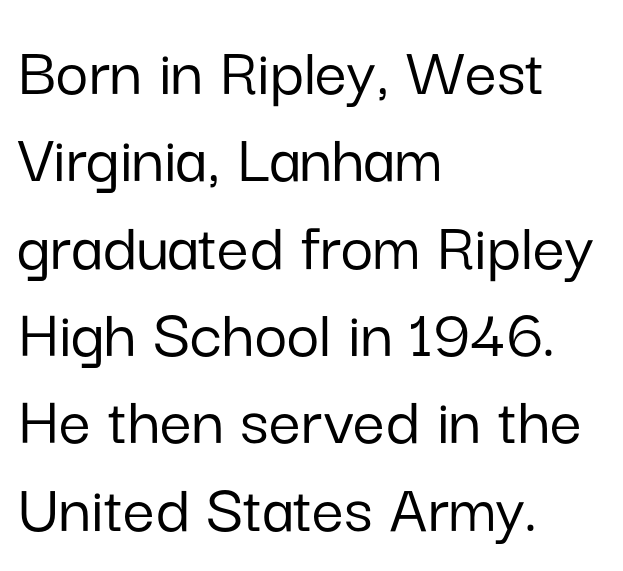
Varying glyph widths throughout — classic text-font behaviour. A sans-serif font was chosen for this passage. Does the lettering tilt? It doesn't — this is upright. Underline: absent. Nothing unusual about the tracking: characters are spaced as the font intends. In CSS terms this would be text-align: left.
